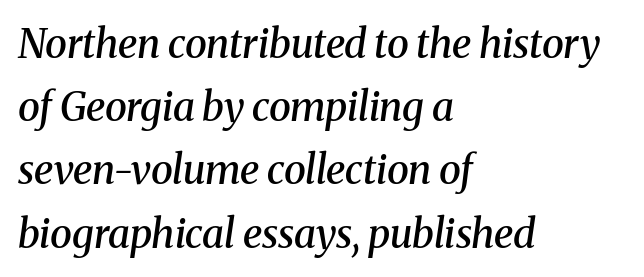
The image shows 40 px semibold serif type, italic (leaning right); set left-aligned, normal line spacing (1.58x), normal letter spacing, not underlined; medium stroke contrast and a medium x-height.
